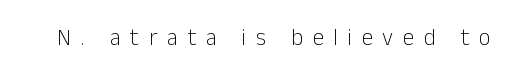
Q: Is the text bold? A: No.
Q: Is the text italic (slanted)? A: No, it is upright.
Q: Is the text underlined? A: No.
Q: Is the spacing between letters normal or unusually wide? A: Unusually wide.
